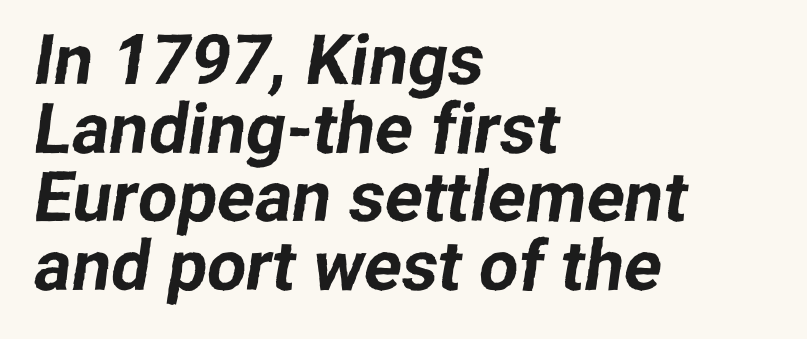
Q: Is the typeface a serif or a sans-serif typeface? A: Sans-serif.
Q: Is the text underlined? A: No.
Q: How is the paragraph aligned? A: Left-aligned.
Q: Is the spacing between letters normal or unusually wide? A: Normal.
Q: Is the spacing between lines tight, normal or loose? A: Tight.
Q: Width (condensed, normal, or wide)? A: Normal.
Q: Stroke contrast? A: Low.
Q: x-height? A: Medium.
Q: Monospaced? A: No.
